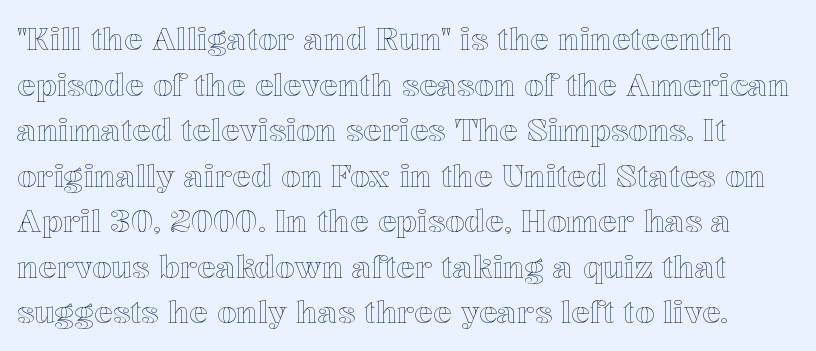
{"italic": "no", "width": "normal", "x_height": "medium", "monospaced": "no", "underline": "no", "line_spacing": "normal", "line_spacing_ratio": 1.47, "letter_spacing": "normal", "letter_spacing_em": 0.0, "glyph_px": 31}
